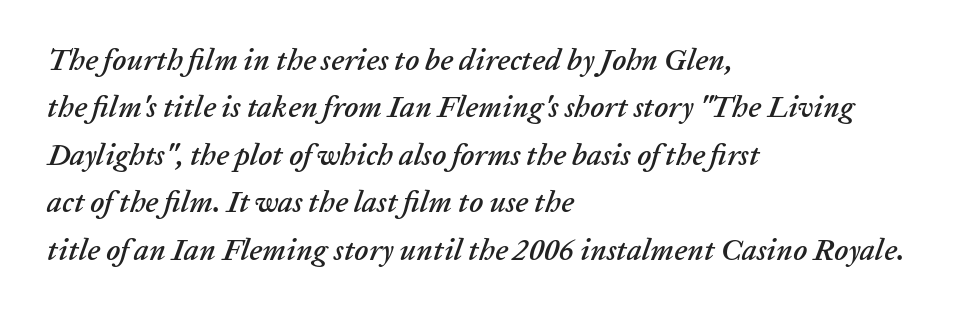
The image shows 30 px text type, italic (leaning right); set left-aligned, normal line spacing (1.58x), normal letter spacing, not underlined; low stroke contrast and a medium x-height.
